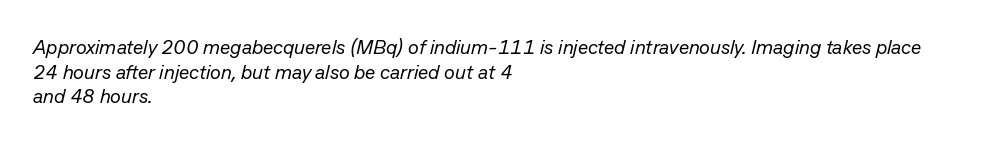
{"italic": "yes", "lean": "right", "slant_degrees": 13, "bold": "no", "underline": "no", "align": "left", "line_spacing_ratio": 1.23, "letter_spacing": "normal", "letter_spacing_em": 0.0, "glyph_px": 20}
